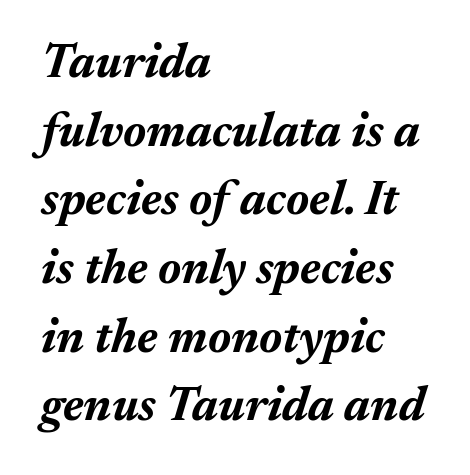
Q: Is the text bold? A: Yes.
Q: Is the text italic (slanted)? A: Yes, it leans right by about 17 degrees.
Q: Is the text underlined? A: No.
Q: How is the paragraph aligned? A: Left-aligned.
Q: Is the spacing between letters normal or unusually wide? A: Normal.
Q: Is the spacing between lines tight, normal or loose? A: Normal.
Q: Width (condensed, normal, or wide)? A: Normal.
Q: Stroke contrast? A: Medium.
Q: x-height? A: Medium.
Q: Monospaced? A: No.
